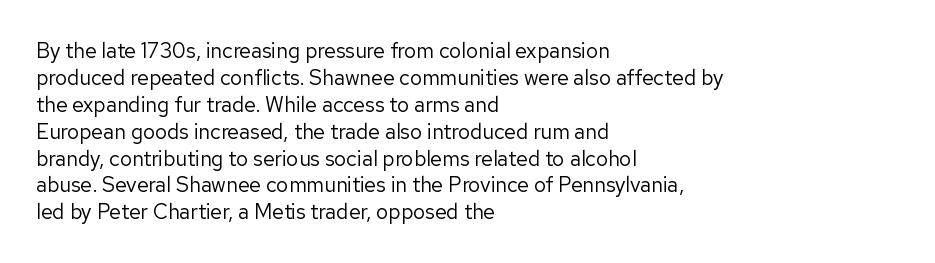
The image shows 21 px text type, upright; set left-aligned, normal line spacing (1.28x), normal letter spacing, not underlined.
